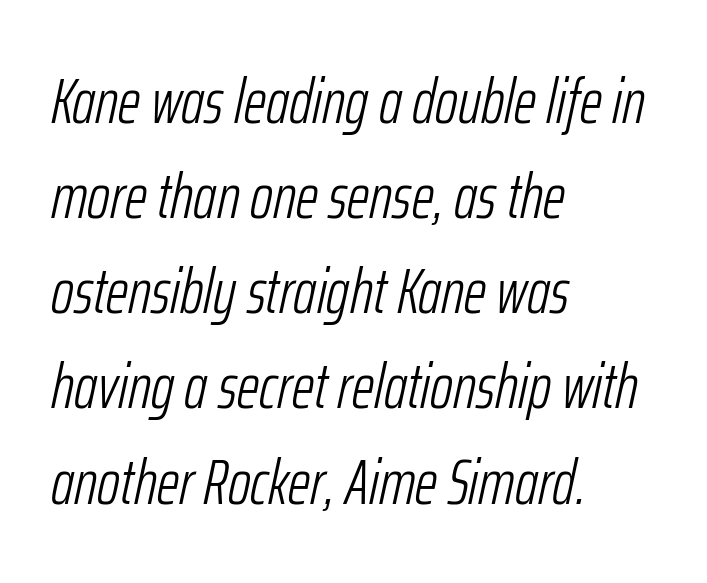
{"italic": "yes", "lean": "right", "slant_degrees": 12, "bold": "no", "weight": "light", "width": "condensed", "stroke_contrast": "low", "x_height": "medium", "monospaced": "no", "underline": "no", "align": "left", "line_spacing": "normal", "line_spacing_ratio": 1.51, "letter_spacing": "normal", "letter_spacing_em": 0.0, "glyph_px": 63}
